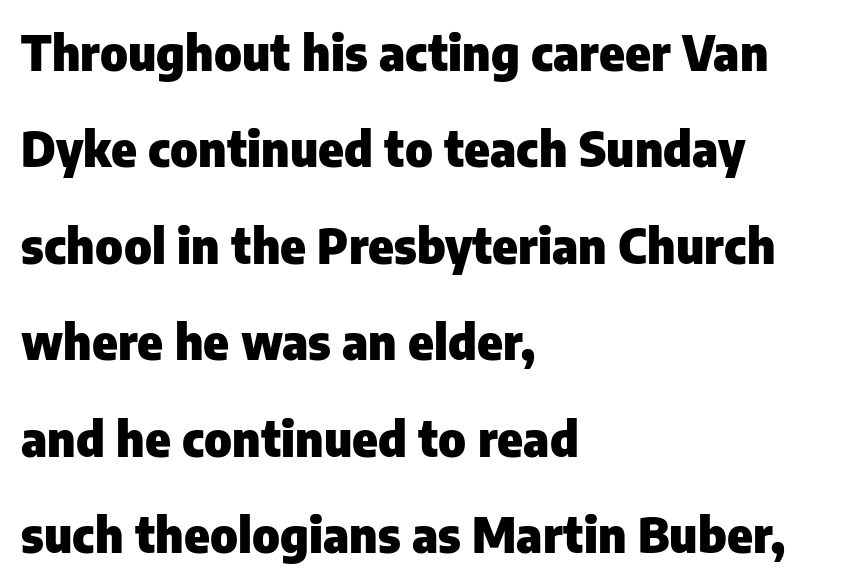
Default kerning and tracking; the words read as compact shapes. Stroke terminals: plain, sans-serif. Think of a printed novel: that variable character pitch is what you see here. Each new line begins a long way beneath the previous one. Just letters on the line, the space beneath them empty.
